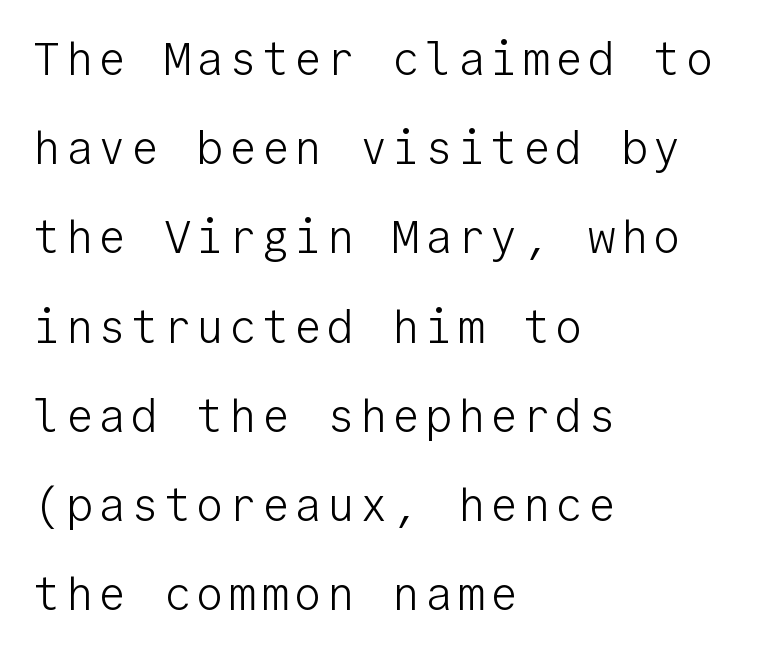
The image shows 46 px light sans-serif type, upright, monospaced; set left-aligned, loose line spacing (1.94x), not underlined; low stroke contrast and a medium x-height.
